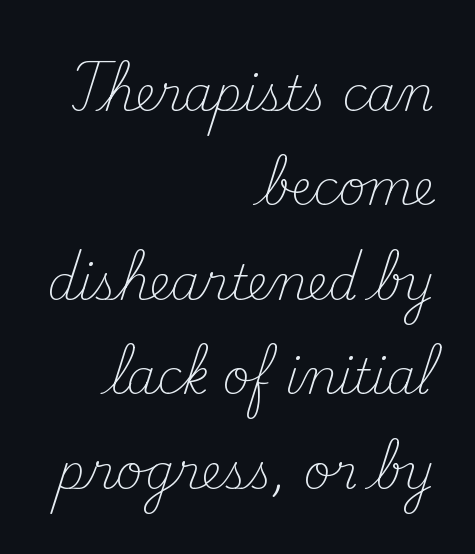
Q: Is the text bold? A: No.
Q: Is the text italic (slanted)? A: Yes.
Q: Is the typeface a serif or a sans-serif typeface? A: Serif.
Q: Is the text underlined? A: No.
Q: How is the paragraph aligned? A: Right-aligned.
Q: Is the spacing between letters normal or unusually wide? A: Normal.
Q: Is the spacing between lines tight, normal or loose? A: Loose.
Q: Width (condensed, normal, or wide)? A: Normal.
Q: Stroke contrast? A: Medium.
Q: x-height? A: Small.
Q: Monospaced? A: No.
